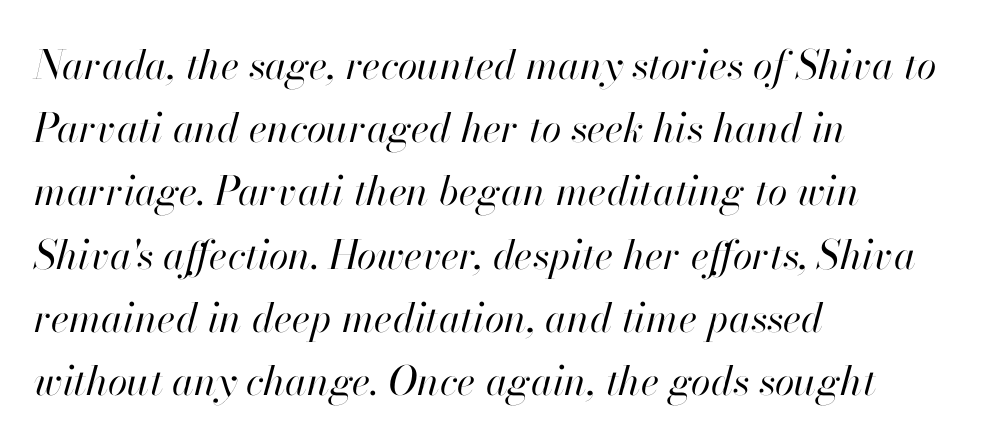
In terms of letterspacing, this is plain default setting. Italic: yes, the glyphs are oblique. No heavy texture on the line: the type isn't bold. The passage is arranged the way most books set body copy — flush left. Normally led — the rows are evenly, conventionally spaced. Proportional: the letters do not fall into vertical columns.
